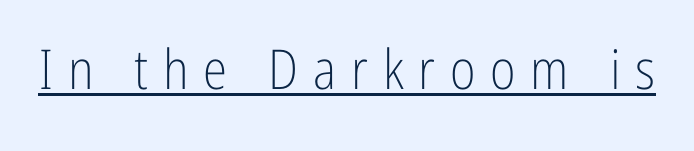
The image shows 55 px light, condensed sans-serif type, upright; set unusually wide letter spacing (+0.27 em), underlined; low stroke contrast and a medium x-height.
